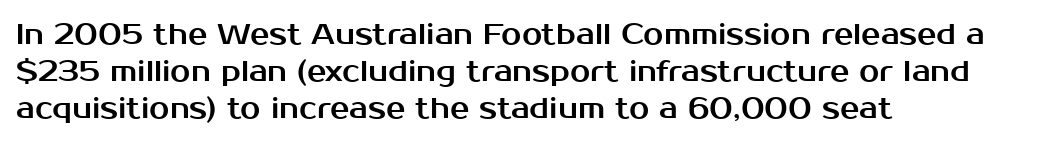
Q: Is the text italic (slanted)? A: No, it is upright.
Q: Is the typeface a serif or a sans-serif typeface? A: Sans-serif.
Q: Is the text underlined? A: No.
Q: How is the paragraph aligned? A: Left-aligned.
Q: Is the spacing between letters normal or unusually wide? A: Normal.
Q: Is the spacing between lines tight, normal or loose? A: Normal.
Q: Width (condensed, normal, or wide)? A: Normal.
Q: Stroke contrast? A: Medium.
Q: x-height? A: Medium.
Q: Monospaced? A: No.
